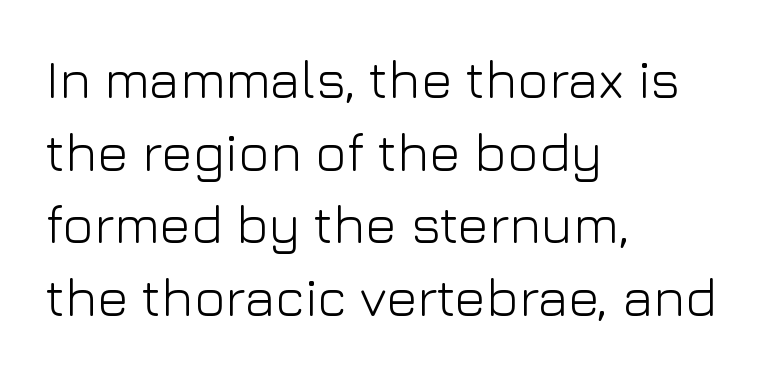
The image shows 53 px light sans-serif type, upright; set left-aligned, normal line spacing (1.37x), normal letter spacing, not underlined; low stroke contrast and a medium x-height.
